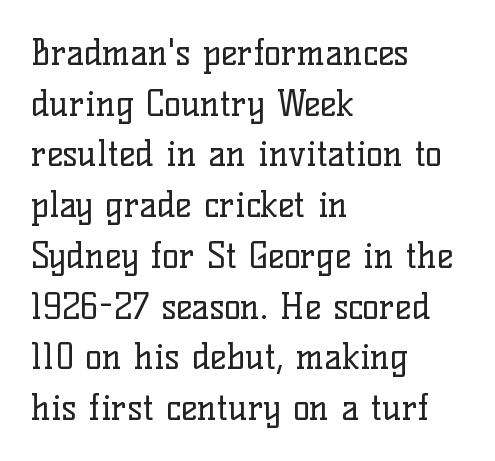
Q: Is the text bold? A: No.
Q: Is the text italic (slanted)? A: No, it is upright.
Q: Is the typeface a serif or a sans-serif typeface? A: Serif.
Q: Is the text underlined? A: No.
Q: How is the paragraph aligned? A: Left-aligned.
Q: Is the spacing between letters normal or unusually wide? A: Normal.
Q: Is the spacing between lines tight, normal or loose? A: Normal.
Q: Width (condensed, normal, or wide)? A: Normal.
Q: Stroke contrast? A: Low.
Q: x-height? A: Medium.
Q: Monospaced? A: No.
